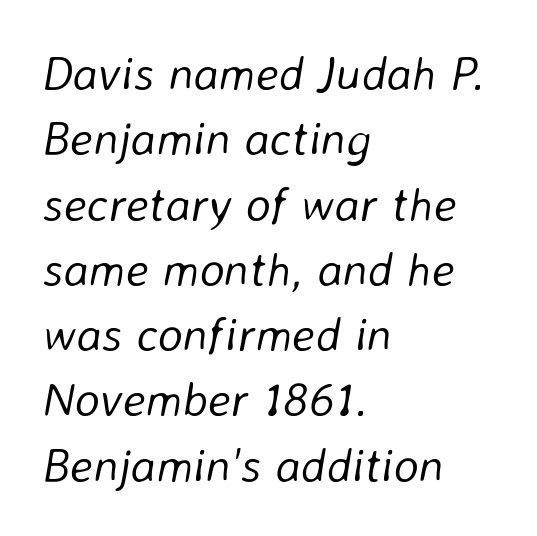
{"italic": "yes", "lean": "right", "slant_degrees": 8, "bold": "no", "weight": "light", "width": "normal", "stroke_contrast": "low", "x_height": "medium", "monospaced": "no", "underline": "no", "align": "left", "line_spacing": "normal", "line_spacing_ratio": 1.36, "letter_spacing": "normal", "letter_spacing_em": 0.0, "glyph_px": 48}
